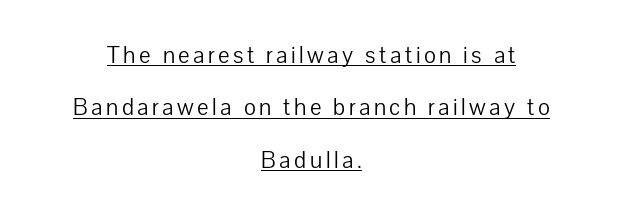
Q: Is the text bold? A: No.
Q: Is the text italic (slanted)? A: No, it is upright.
Q: Is the text underlined? A: Yes.
Q: How is the paragraph aligned? A: Centered.
Q: Is the spacing between lines tight, normal or loose? A: Loose.
